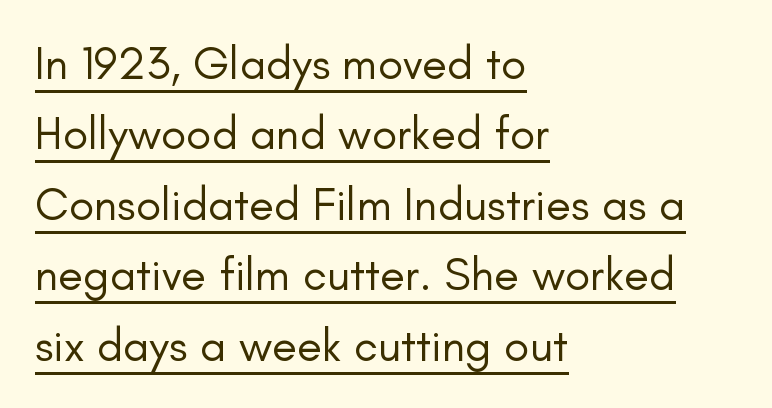
{"serif": "no", "italic": "no", "bold": "no", "weight": "regular", "width": "normal", "stroke_contrast": "low", "x_height": "small", "monospaced": "no", "underline": "yes", "align": "left", "line_spacing": "normal", "line_spacing_ratio": 1.53, "letter_spacing": "normal", "letter_spacing_em": 0.0, "glyph_px": 46}
